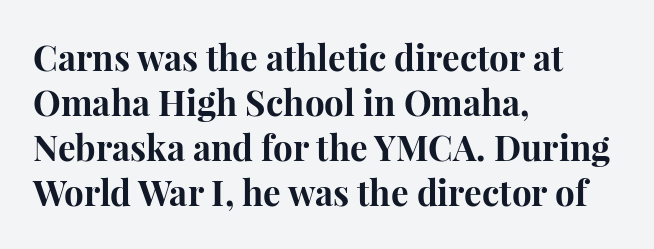
Q: Is the text bold? A: Yes.
Q: Is the text italic (slanted)? A: No, it is upright.
Q: Is the typeface a serif or a sans-serif typeface? A: Serif.
Q: Is the text underlined? A: No.
Q: How is the paragraph aligned? A: Left-aligned.
Q: Is the spacing between letters normal or unusually wide? A: Normal.
Q: Is the spacing between lines tight, normal or loose? A: Normal.
Q: Width (condensed, normal, or wide)? A: Normal.
Q: Stroke contrast? A: High.
Q: x-height? A: Medium.
Q: Monospaced? A: No.
